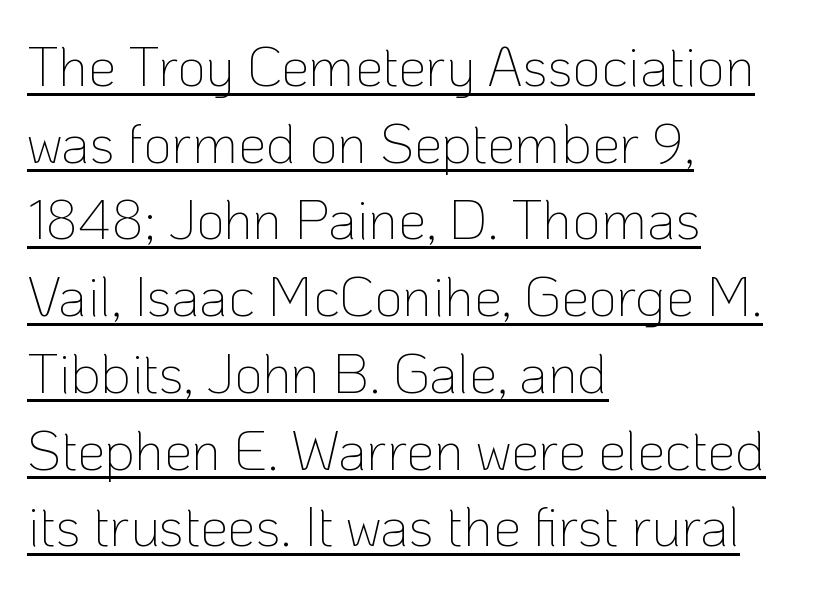
Q: Is the text bold? A: No.
Q: Is the text italic (slanted)? A: No, it is upright.
Q: Is the typeface a serif or a sans-serif typeface? A: Sans-serif.
Q: Is the text underlined? A: Yes.
Q: How is the paragraph aligned? A: Left-aligned.
Q: Is the spacing between letters normal or unusually wide? A: Normal.
Q: Is the spacing between lines tight, normal or loose? A: Normal.
Q: Width (condensed, normal, or wide)? A: Normal.
Q: Stroke contrast? A: Low.
Q: x-height? A: Medium.
Q: Monospaced? A: No.
